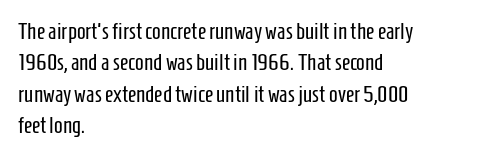
Q: Is the text bold? A: No.
Q: Is the text italic (slanted)? A: No, it is upright.
Q: Is the text underlined? A: No.
Q: How is the paragraph aligned? A: Left-aligned.
Q: Is the spacing between letters normal or unusually wide? A: Normal.
Q: Is the spacing between lines tight, normal or loose? A: Normal.
